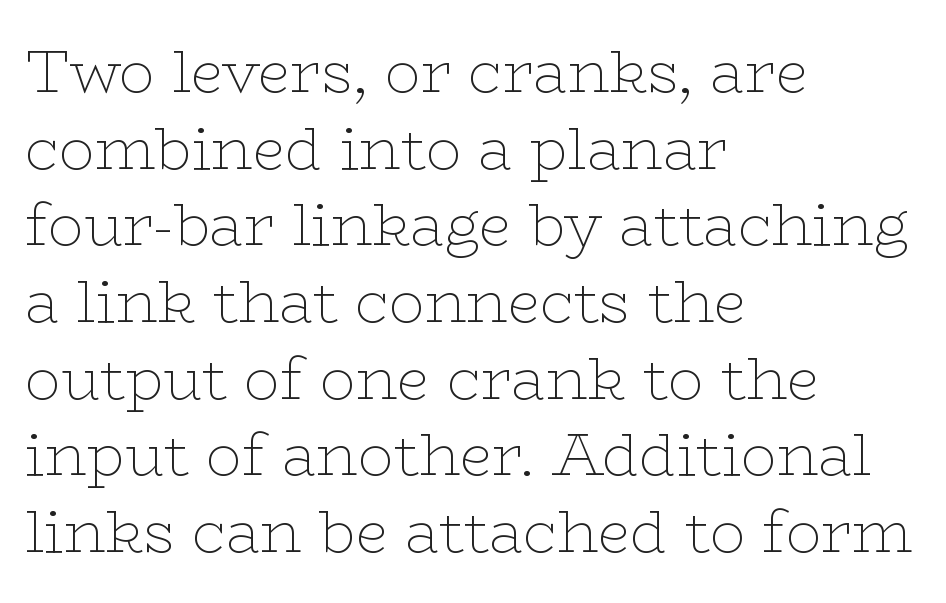
{"serif": "yes", "italic": "no", "bold": "no", "weight": "thin", "width": "wide", "stroke_contrast": "low", "x_height": "medium", "monospaced": "no", "underline": "no", "align": "left", "line_spacing": "normal", "line_spacing_ratio": 1.3, "letter_spacing": "normal", "letter_spacing_em": 0.0, "glyph_px": 59}
